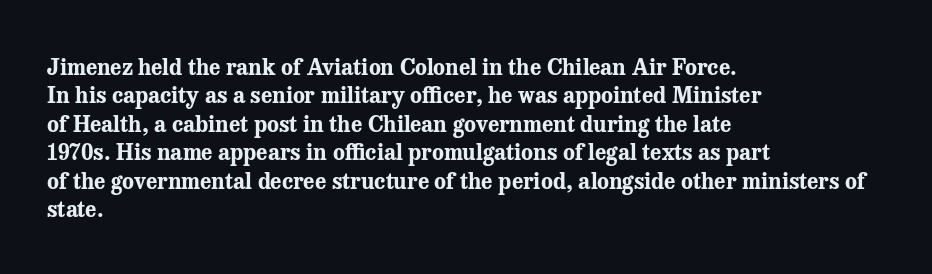
Q: Is the text bold? A: Yes.
Q: Is the text italic (slanted)? A: No, it is upright.
Q: Is the text underlined? A: No.
Q: How is the paragraph aligned? A: Left-aligned.
Q: Is the spacing between letters normal or unusually wide? A: Normal.
Q: Is the spacing between lines tight, normal or loose? A: Normal.
